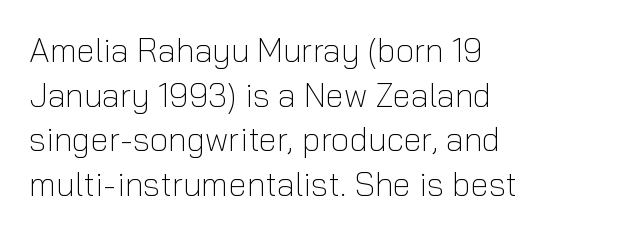
Style check: upright. A typesetter would call this leading conventional body-copy spacing. Is the type heavy? It reads as light-to-regular instead. Does the type have serifs? No, each stem ends abruptly. Compared with typical body copy, the letter spacing here is the same. The paragraph has a hard left edge and a soft right edge.
